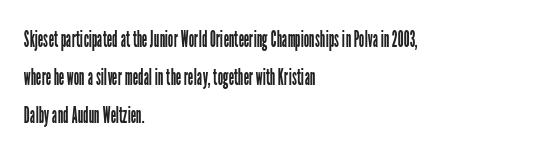
{"italic": "no", "bold": "no", "underline": "no", "align": "left", "line_spacing": "normal", "line_spacing_ratio": 1.59, "letter_spacing": "normal", "letter_spacing_em": 0.0, "glyph_px": 24}
